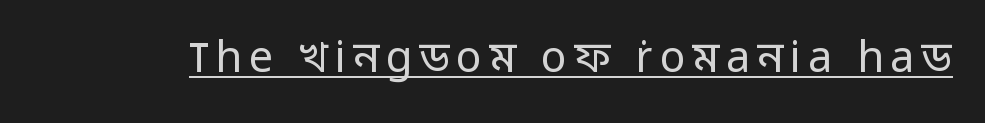
Q: Is the text bold? A: No.
Q: Is the text italic (slanted)? A: No, it is upright.
Q: Is the typeface a serif or a sans-serif typeface? A: Sans-serif.
Q: Is the text underlined? A: Yes.
Q: Width (condensed, normal, or wide)? A: Normal.
Q: Stroke contrast? A: Low.
Q: x-height? A: Medium.
Q: Monospaced? A: No.
